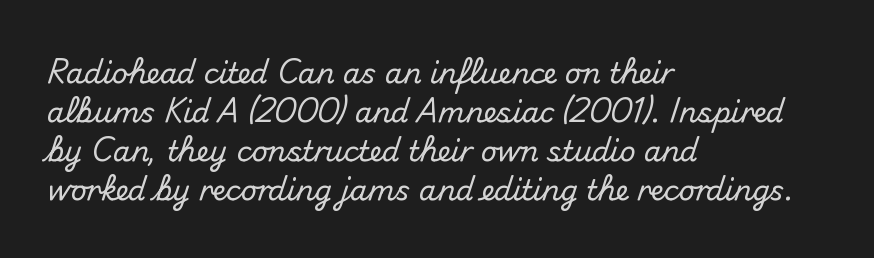
The image shows 28 px sans-serif type; set left-aligned, normal line spacing (1.39x), normal letter spacing, not underlined; medium stroke contrast and a small x-height.
